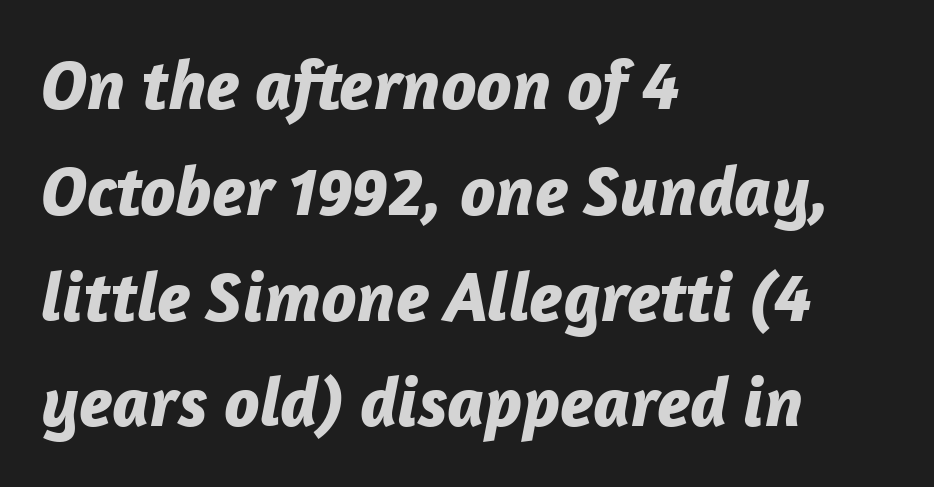
{"italic": "yes", "lean": "right", "slant_degrees": 12, "bold": "yes", "weight": "bold", "width": "normal", "stroke_contrast": "low", "x_height": "medium", "monospaced": "no", "underline": "no", "align": "left", "line_spacing": "normal", "line_spacing_ratio": 1.49, "letter_spacing": "normal", "letter_spacing_em": 0.0, "glyph_px": 71}
